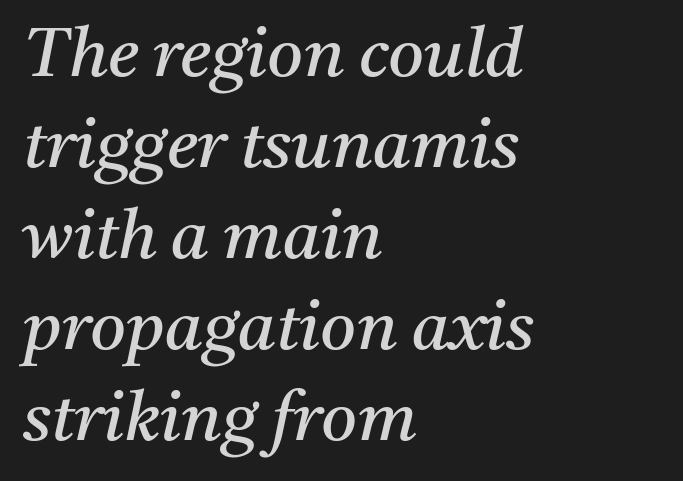
{"serif": "yes", "italic": "yes", "lean": "right", "slant_degrees": 11, "bold": "no", "weight": "regular", "width": "normal", "stroke_contrast": "medium", "x_height": "medium", "monospaced": "no", "underline": "no", "align": "left", "line_spacing": "normal", "line_spacing_ratio": 1.32, "letter_spacing": "normal", "letter_spacing_em": 0.0, "glyph_px": 69}
